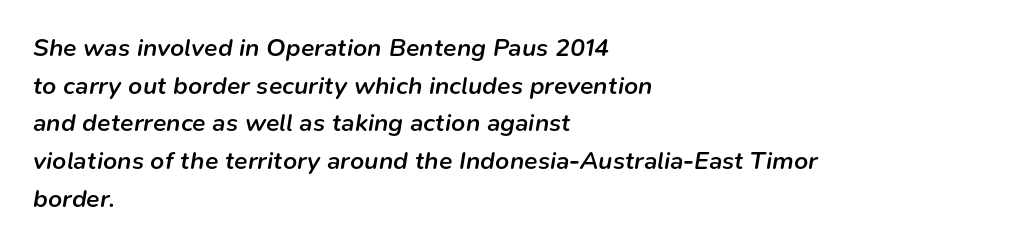
Q: Is the text bold? A: Semi-bold.
Q: Is the text italic (slanted)? A: Yes, it leans right by about 9 degrees.
Q: Is the text underlined? A: No.
Q: How is the paragraph aligned? A: Left-aligned.
Q: Is the spacing between letters normal or unusually wide? A: Normal.
Q: Is the spacing between lines tight, normal or loose? A: Normal.
